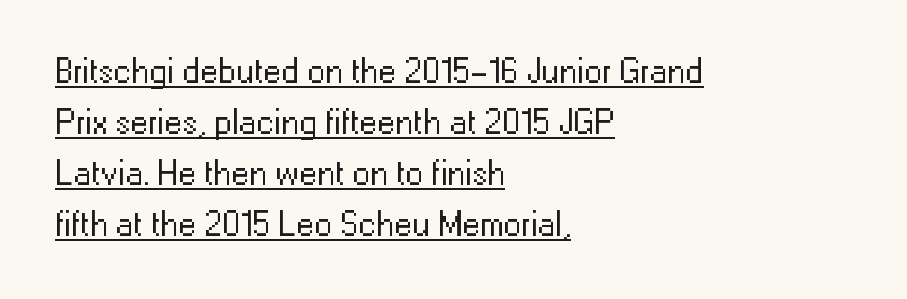
The image shows 36 px regular-weight sans-serif type, upright; set left-aligned, normal line spacing (1.42x), normal letter spacing, underlined; low stroke contrast and a medium x-height.
